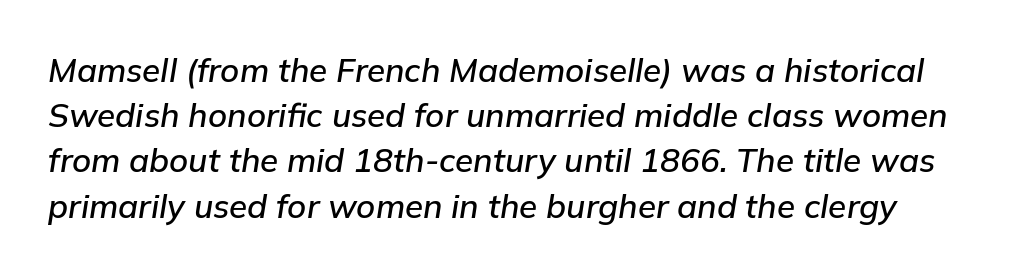
The image shows 33 px text type, italic (leaning right); set normal line spacing (1.37x), normal letter spacing, not underlined; low stroke contrast and a medium x-height.
